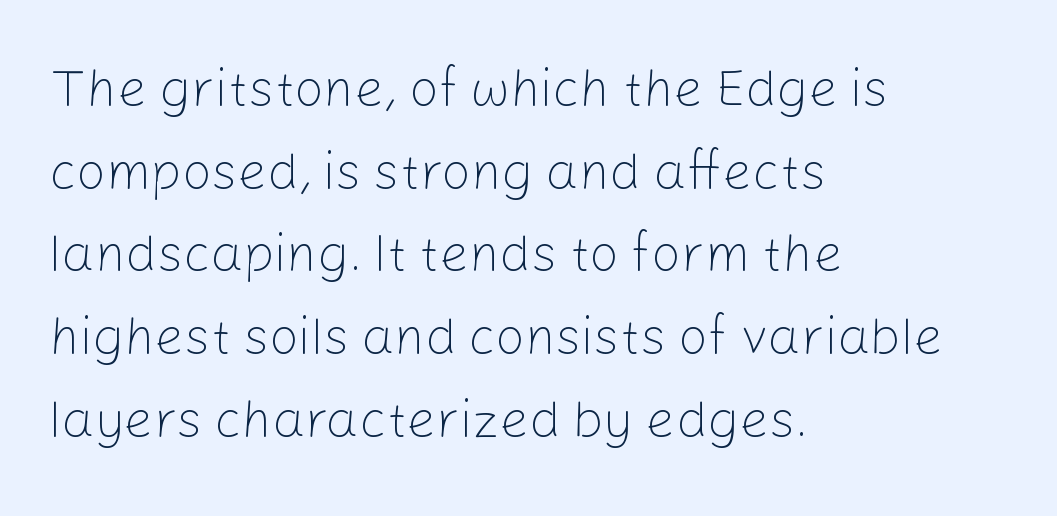
Q: Is the text bold? A: No.
Q: Is the text italic (slanted)? A: No, it is upright.
Q: Is the typeface a serif or a sans-serif typeface? A: Sans-serif.
Q: Is the text underlined? A: No.
Q: How is the paragraph aligned? A: Left-aligned.
Q: Is the spacing between letters normal or unusually wide? A: Normal.
Q: Is the spacing between lines tight, normal or loose? A: Normal.
Q: Width (condensed, normal, or wide)? A: Normal.
Q: Stroke contrast? A: Low.
Q: x-height? A: Medium.
Q: Monospaced? A: No.
